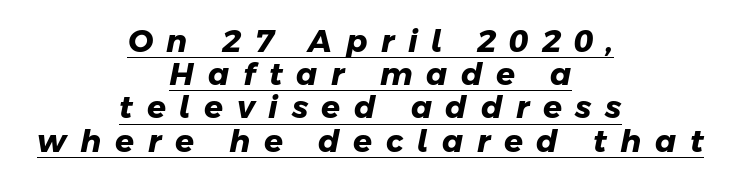
{"serif": "no", "bold": "yes", "weight": "heavy", "width": "normal", "stroke_contrast": "low", "x_height": "medium", "monospaced": "no", "underline": "yes", "align": "center", "line_spacing": "tight", "line_spacing_ratio": 1.07, "letter_spacing": "wide", "letter_spacing_em": 0.44, "glyph_px": 31}
